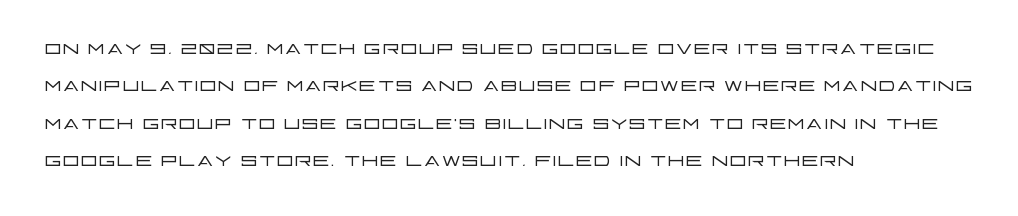
Q: Is the text bold? A: No.
Q: Is the text italic (slanted)? A: No, it is upright.
Q: Is the text underlined? A: No.
Q: How is the paragraph aligned? A: Left-aligned.
Q: Is the spacing between letters normal or unusually wide? A: Normal.
Q: Is the spacing between lines tight, normal or loose? A: Normal.
